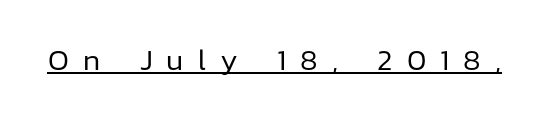
Honestly, the underline is the first thing you notice here. You could not count columns in this text — the font is proportionally spaced. Inter-character spacing is expanded well beyond the font's built-in metrics. The passage shown is not bold in any degree.
